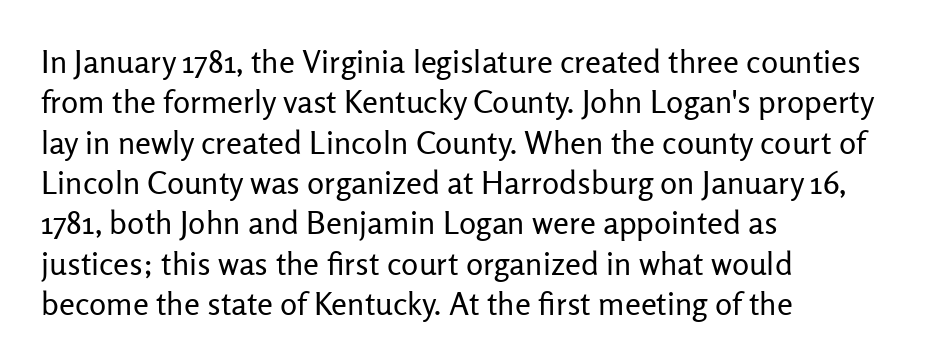
This is the regular roman posture of the typeface. Leading matches the norm, producing a regular column. Caption: multi-line text, flush left, ragged right. A typesetter would call this proportional, since set widths differ per character. Heaviness? Minimal to ordinary, like unemphasized prose.
